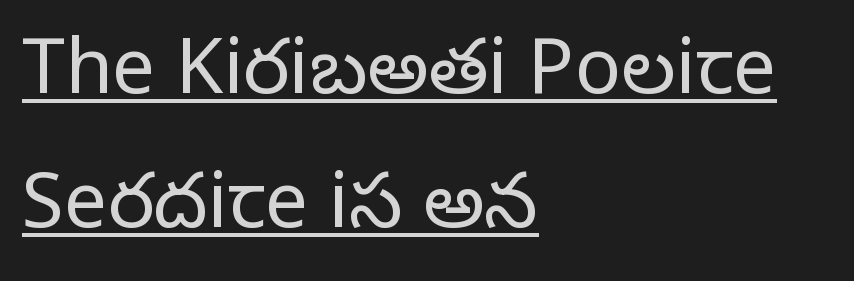
The image shows 77 px regular-weight serif type, upright; set left-aligned, line spacing 1.74x, normal letter spacing, underlined; low stroke contrast and a large x-height.
